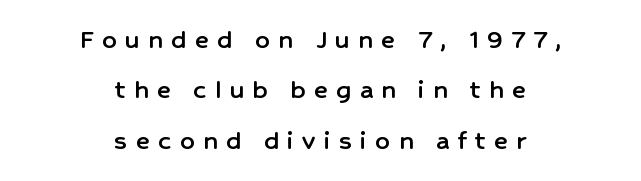
{"serif": "no", "italic": "no", "width": "normal", "stroke_contrast": "low", "x_height": "medium", "monospaced": "no", "underline": "no", "align": "center", "line_spacing_ratio": 1.74, "letter_spacing": "wide", "letter_spacing_em": 0.29, "glyph_px": 29}
